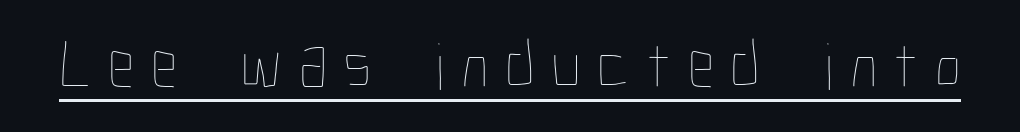
Note the varied advance widths — an 'i' is clearly narrower than an 'm'. On a weight scale, this lands at 450 or below. A typesetter would mark this as roman, not italic. Loose tracking; the words dissolve into strings of separated letters. The string is rendered with underlining switched on.
